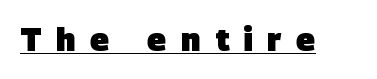
The image shows 32 px heavy sans-serif type; set unusually wide letter spacing (+0.46 em), underlined; low stroke contrast and a large x-height.
